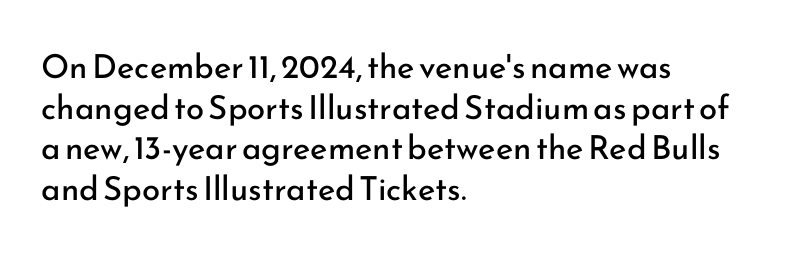
The image shows 33 px regular-weight sans-serif type, upright; set left-aligned, line spacing 1.23x, normal letter spacing, not underlined; low stroke contrast and a small x-height.
